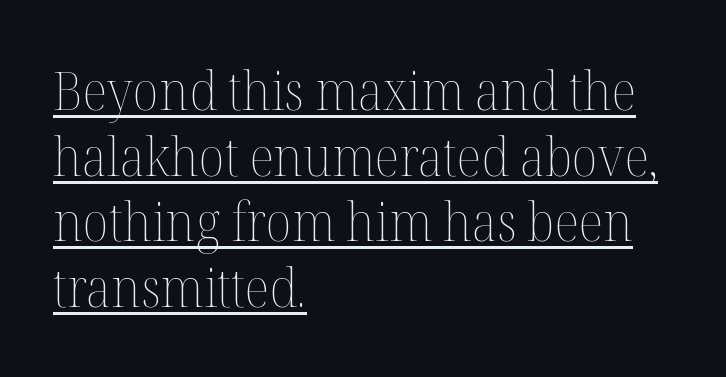
These lines keep a tight, regular rhythm from letter to letter. Posture: upright roman. This sample is left-justified, so line endings fall wherever the words run out. The passage shown is typed in a proportional face where columns would drift. The passage shown is not bold in any degree.
